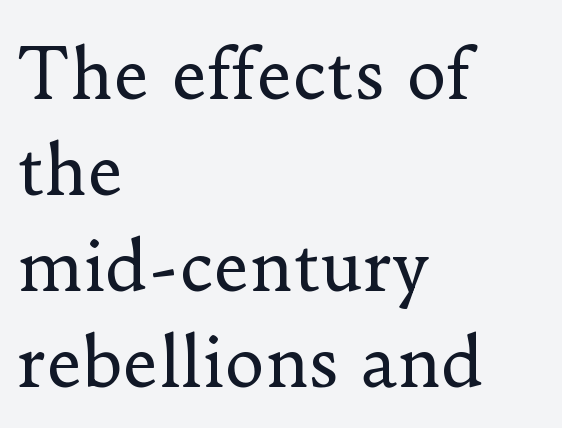
{"serif": "yes", "italic": "no", "bold": "no", "weight": "regular", "width": "normal", "stroke_contrast": "low", "x_height": "small", "monospaced": "no", "underline": "no", "align": "left", "line_spacing": "normal", "line_spacing_ratio": 1.41, "letter_spacing": "normal", "letter_spacing_em": 0.0, "glyph_px": 68}
